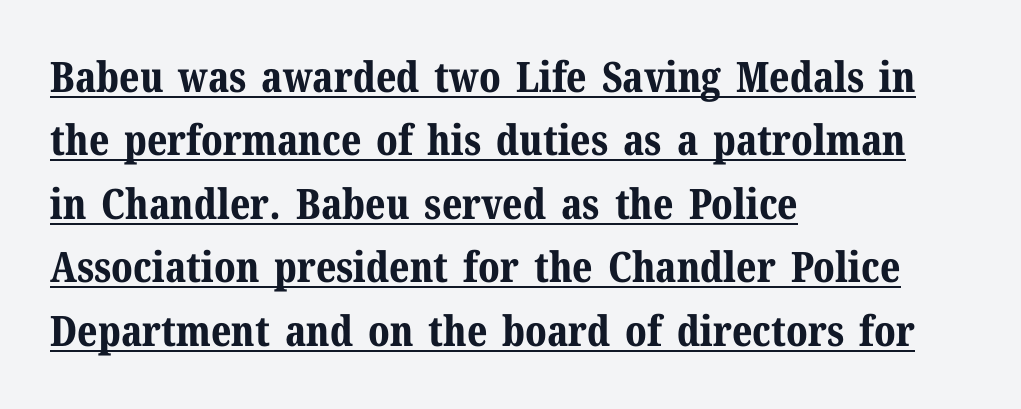
The block of text has a typical density, with ordinary space between rows. Weight: bold. Observe the ordinary spacing: letters are neighbours, not strangers. Horizontal alignment here is leftward, the default for most running prose. Caption: lettering with a line underneath. This sample has the flowing, uneven cadence of proportional lettering.
